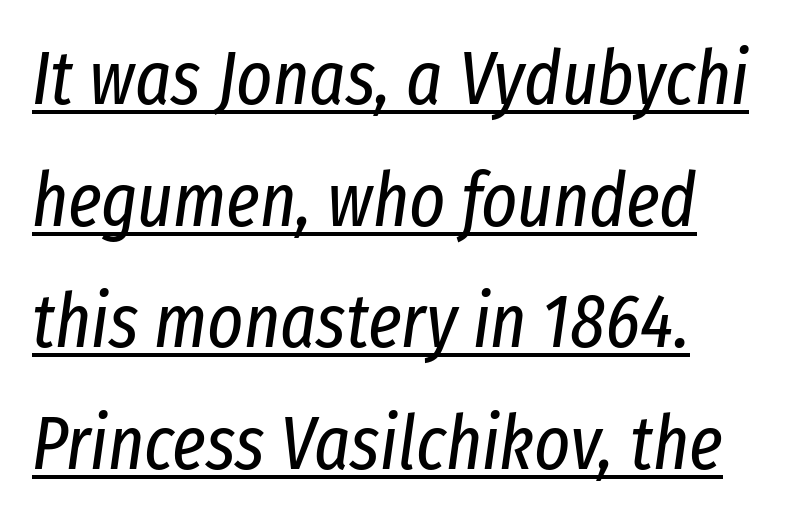
Q: Is the text bold? A: No.
Q: Is the text italic (slanted)? A: Yes, it leans right by about 8 degrees.
Q: Is the text underlined? A: Yes.
Q: Is the spacing between letters normal or unusually wide? A: Normal.
Q: Is the spacing between lines tight, normal or loose? A: Normal.
Q: Width (condensed, normal, or wide)? A: Condensed.
Q: Stroke contrast? A: Low.
Q: x-height? A: Medium.
Q: Monospaced? A: No.
